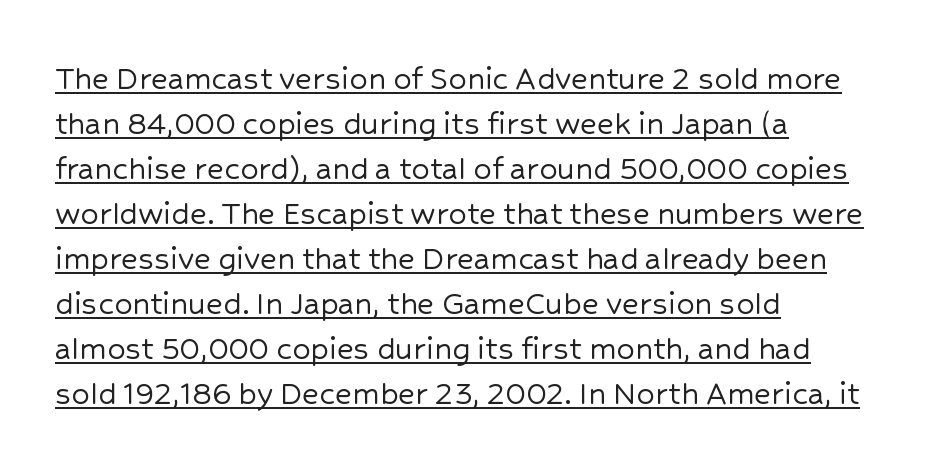
The image shows 36 px sans-serif type, upright; set left-aligned, normal line spacing (1.25x), normal letter spacing, underlined; low stroke contrast and a medium x-height.
